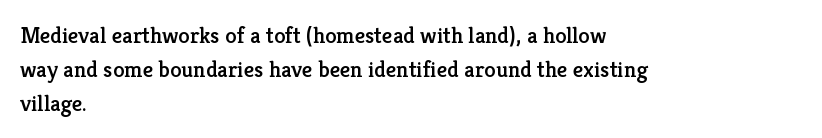
The image shows 23 px text type, upright; set left-aligned, normal line spacing (1.47x), normal letter spacing, not underlined.
